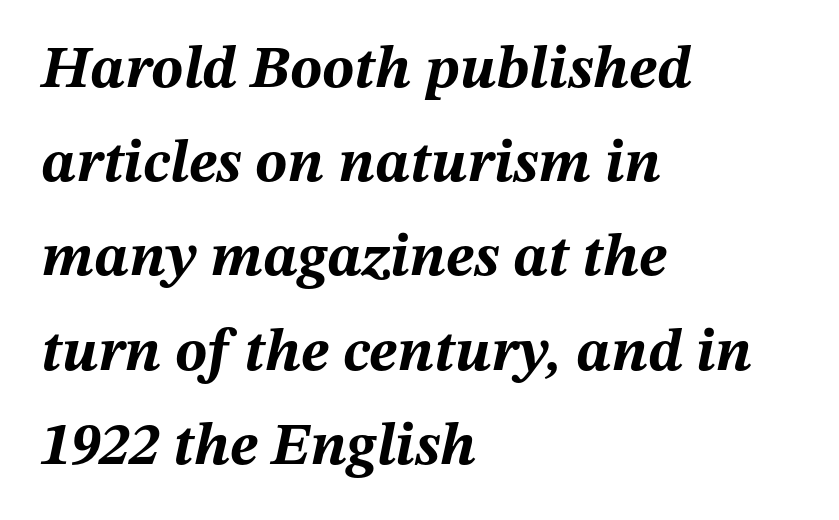
Q: Is the text bold? A: Yes.
Q: Is the text italic (slanted)? A: Yes, it leans right by about 12 degrees.
Q: Is the text underlined? A: No.
Q: How is the paragraph aligned? A: Left-aligned.
Q: Is the spacing between letters normal or unusually wide? A: Normal.
Q: Is the spacing between lines tight, normal or loose? A: Normal.
Q: Width (condensed, normal, or wide)? A: Normal.
Q: Stroke contrast? A: Medium.
Q: x-height? A: Medium.
Q: Monospaced? A: No.
